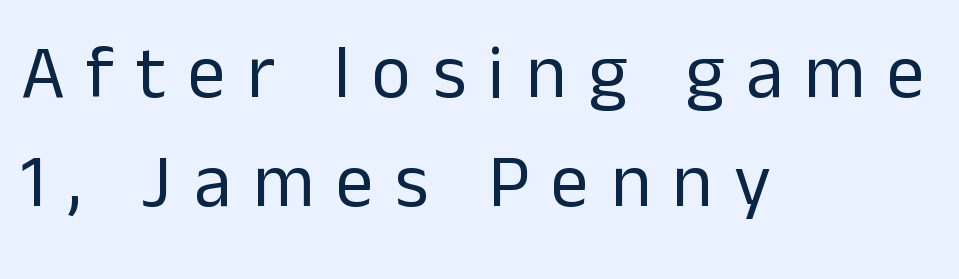
Q: Is the text bold? A: No.
Q: Is the text italic (slanted)? A: No, it is upright.
Q: Is the typeface a serif or a sans-serif typeface? A: Sans-serif.
Q: Is the text underlined? A: No.
Q: How is the paragraph aligned? A: Left-aligned.
Q: Is the spacing between letters normal or unusually wide? A: Unusually wide.
Q: Is the spacing between lines tight, normal or loose? A: Normal.
Q: Width (condensed, normal, or wide)? A: Normal.
Q: Stroke contrast? A: Low.
Q: x-height? A: Medium.
Q: Monospaced? A: No.
